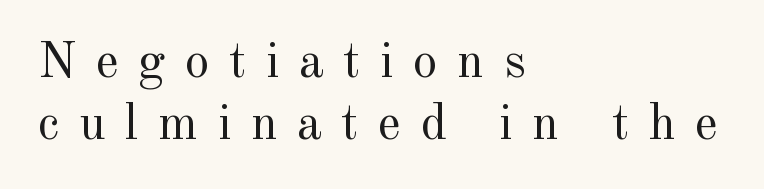
Q: Is the text bold? A: No.
Q: Is the text italic (slanted)? A: No, it is upright.
Q: Is the typeface a serif or a sans-serif typeface? A: Serif.
Q: Is the text underlined? A: No.
Q: How is the paragraph aligned? A: Left-aligned.
Q: Is the spacing between letters normal or unusually wide? A: Unusually wide.
Q: Width (condensed, normal, or wide)? A: Normal.
Q: x-height? A: Small.
Q: Monospaced? A: No.
